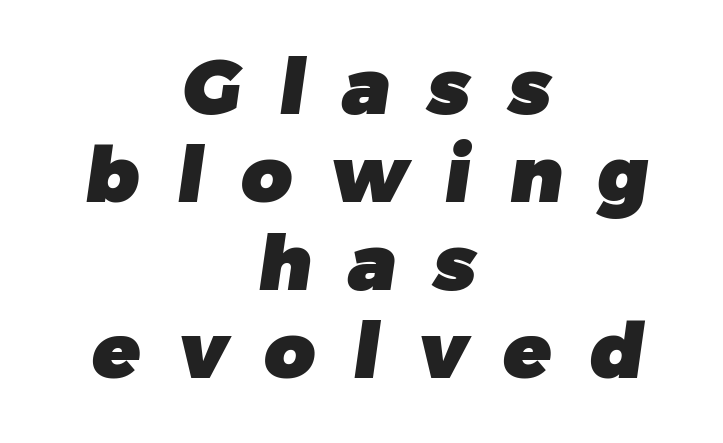
Varying glyph widths throughout — classic text-font behaviour. Honestly, the rows look squashed on top of each other. Note: no serifs on the glyphs. The typesetter chose a symmetrical, centered arrangement here.
